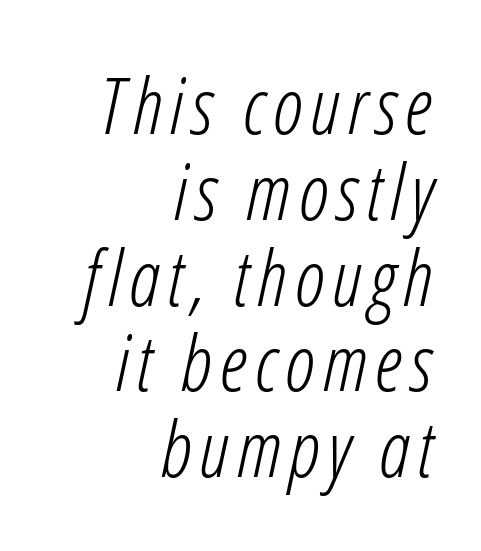
Every row of glyphs terminates at an identical x-position on the right. If you measured baseline to baseline, you'd find a short distance. The font sits on the lighter half of the weight spectrum, regular included. You can tell it's italic because the verticals aren't actually vertical. The letters advance in unequal steps, a hallmark of proportional type. Clear beneath every line of the passage.
